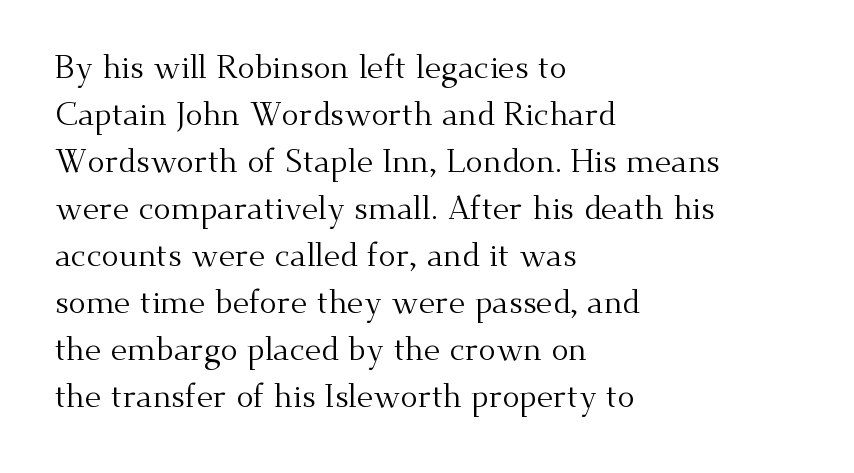
Weight: regular or lighter. The axis of the letterforms is exactly vertical. The foot of each line stays bare and open. Is this a sans? No — the strokes have serifs. All the whitespace from short lines collects on the right.
